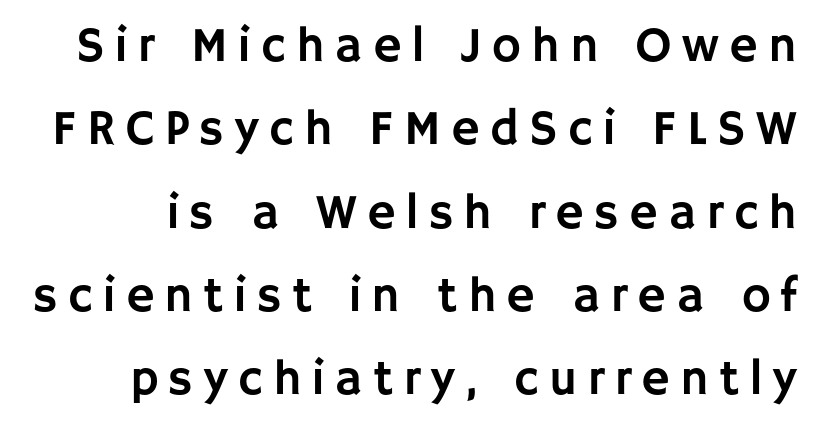
{"serif": "no", "italic": "no", "width": "normal", "stroke_contrast": "low", "x_height": "large", "monospaced": "no", "underline": "no", "line_spacing": "normal", "line_spacing_ratio": 1.7, "letter_spacing": "wide", "letter_spacing_em": 0.21, "glyph_px": 49}
